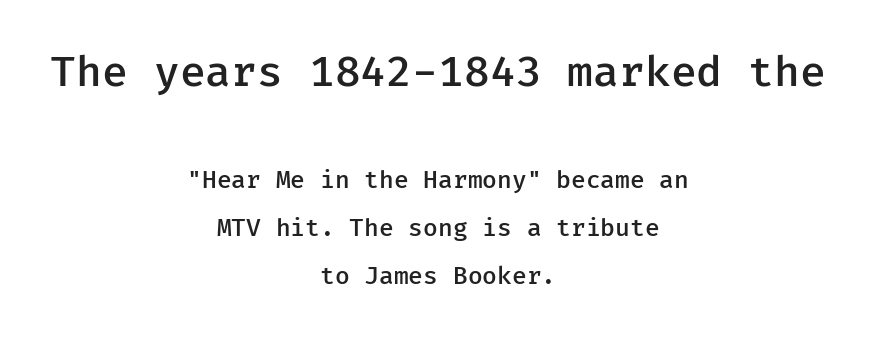
{"serif": "no", "italic": "no", "bold": "semi", "weight": "semibold", "width": "normal", "stroke_contrast": "low", "x_height": "medium", "underline": "no", "align": "center", "line_spacing": "loose", "line_spacing_ratio": 2.01, "letter_spacing": "normal", "letter_spacing_em": 0.0, "larger_block": "first", "size_ratio": 1.75, "glyph_px": 42}
